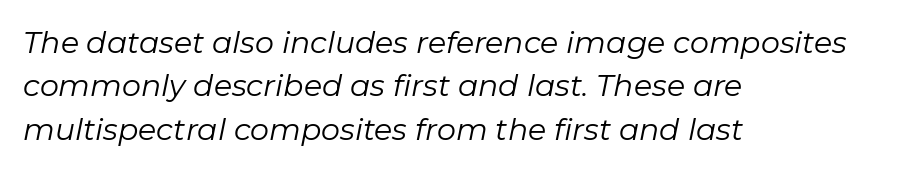
{"italic": "yes", "lean": "right", "slant_degrees": 11, "bold": "no", "weight": "regular", "width": "normal", "stroke_contrast": "low", "x_height": "medium", "monospaced": "no", "underline": "no", "align": "left", "line_spacing": "normal", "line_spacing_ratio": 1.45, "letter_spacing": "normal", "letter_spacing_em": 0.0, "glyph_px": 30}
